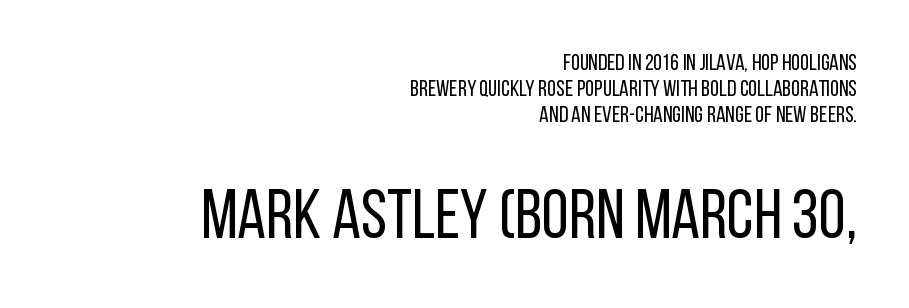
Q: Is the text bold? A: No.
Q: Is the text italic (slanted)? A: No, it is upright.
Q: Is the typeface a serif or a sans-serif typeface? A: Sans-serif.
Q: Is the text underlined? A: No.
Q: How is the paragraph aligned? A: Right-aligned.
Q: Is the spacing between letters normal or unusually wide? A: Normal.
Q: Is the spacing between lines tight, normal or loose? A: Tight.
Q: Which block of text is set in a larger size, the first (top) or the second (bottom)? A: The second (bottom) one.
Q: Width (condensed, normal, or wide)? A: Condensed.
Q: Stroke contrast? A: Low.
Q: x-height? A: Large.
Q: Monospaced? A: No.
